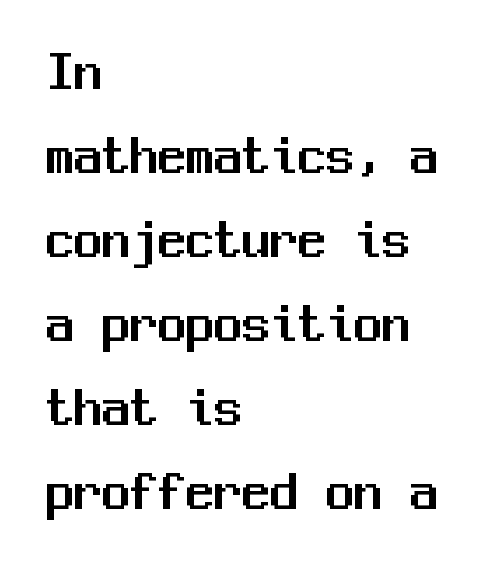
Does the type have serifs? No, each stem ends abruptly. The passage shown is typed in a monospace face where columns stay perfectly aligned. The foot of each line stays bare and open. Look at the tracking — it's just the regular setting, nothing added. Layout note: lines flush left. Is there any slant? The stems are plumb.
